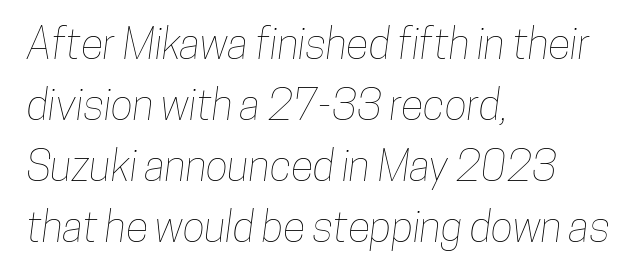
Successive baselines arrive at the customary interval. Spacing between characters is what you'd get straight out of the box. The face used here is proportionally spaced, like ordinary book or web type. Decoration check: the copy has no underline. Left-aligned paragraph, ragged on the right.
